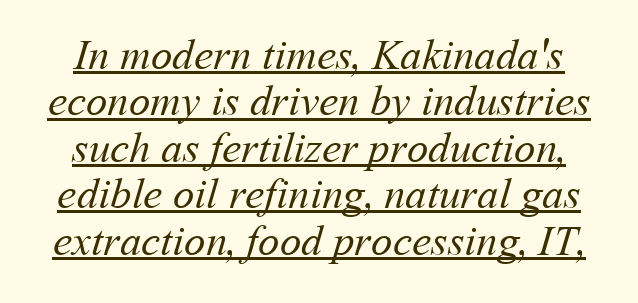
The image shows 43 px regular-weight type; set tight line spacing (1.08x), normal letter spacing, underlined; medium stroke contrast and a medium x-height.
